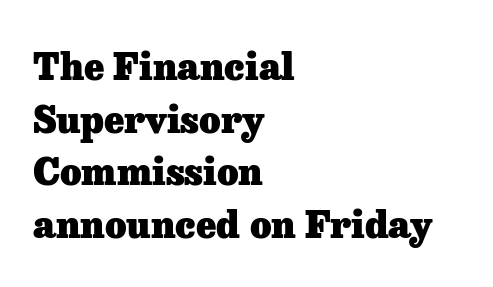
Q: Is the text bold? A: Yes.
Q: Is the text italic (slanted)? A: No, it is upright.
Q: Is the typeface a serif or a sans-serif typeface? A: Serif.
Q: Is the text underlined? A: No.
Q: How is the paragraph aligned? A: Left-aligned.
Q: Is the spacing between letters normal or unusually wide? A: Normal.
Q: Is the spacing between lines tight, normal or loose? A: Normal.
Q: Width (condensed, normal, or wide)? A: Normal.
Q: Stroke contrast? A: Low.
Q: x-height? A: Medium.
Q: Monospaced? A: No.
